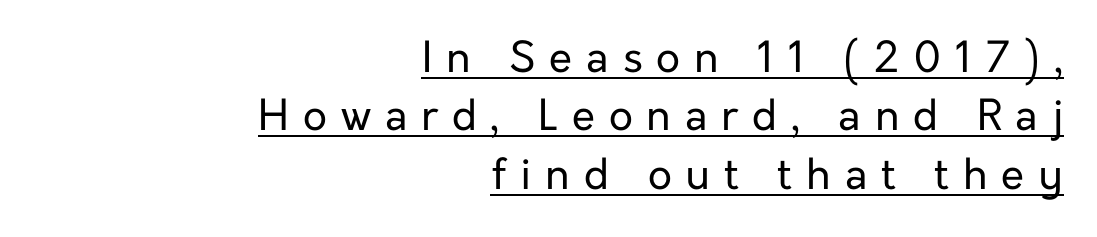
The image shows 42 px regular-weight sans-serif type, upright; set right-aligned, normal line spacing (1.39x), unusually wide letter spacing (+0.33 em), underlined; low stroke contrast and a medium x-height.
